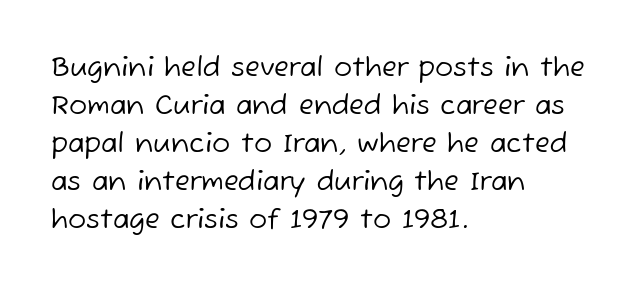
Q: Is the text bold? A: No.
Q: Is the text underlined? A: No.
Q: How is the paragraph aligned? A: Left-aligned.
Q: Is the spacing between letters normal or unusually wide? A: Normal.
Q: Is the spacing between lines tight, normal or loose? A: Normal.
